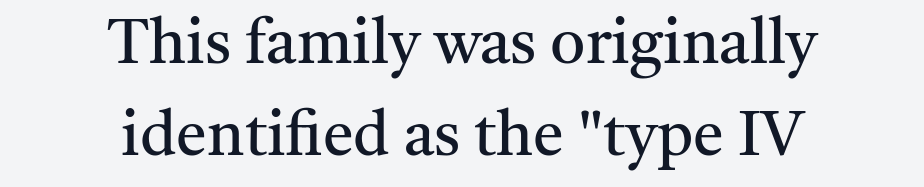
Is the block centered? Yes — each line is placed symmetrically about the middle. Proportional: the letters do not fall into vertical columns. The rendering keeps characters at their native spacing. The block of text has a typical density, with ordinary space between rows. The type family on display is of the serif kind.
